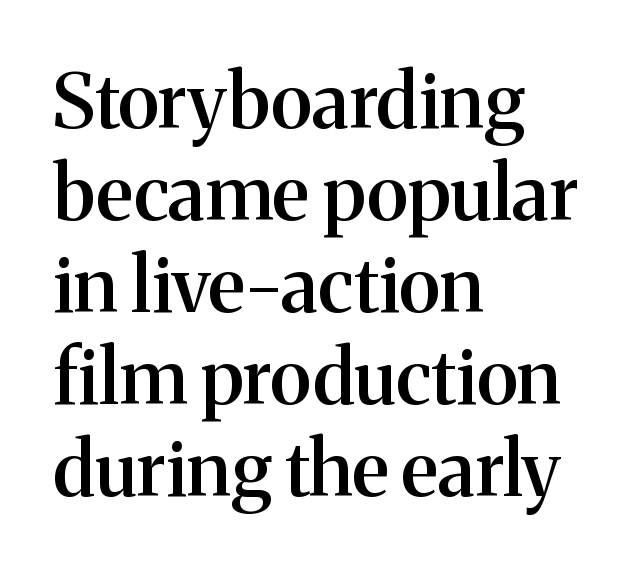
The image shows 76 px semibold serif type, upright; set left-aligned, line spacing 1.21x, normal letter spacing, not underlined; medium stroke contrast and a medium x-height.
